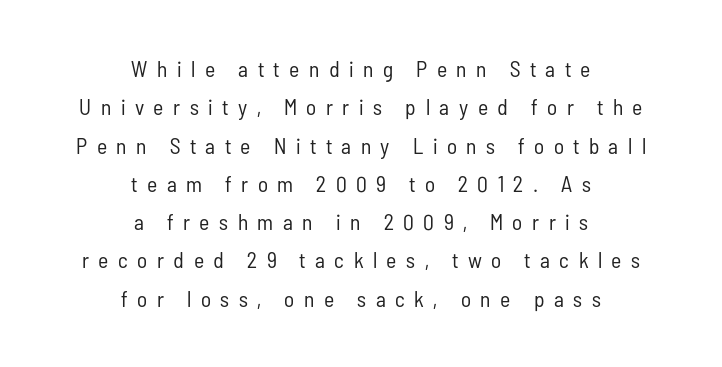
Q: Is the text bold? A: No.
Q: Is the text italic (slanted)? A: No, it is upright.
Q: Is the text underlined? A: No.
Q: How is the paragraph aligned? A: Centered.
Q: Is the spacing between letters normal or unusually wide? A: Unusually wide.
